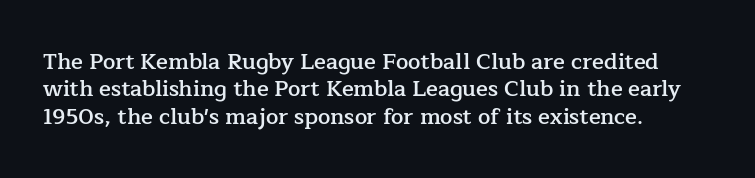
The image shows 22 px text type, upright; set left-aligned, line spacing 1.24x, normal letter spacing, not underlined.
